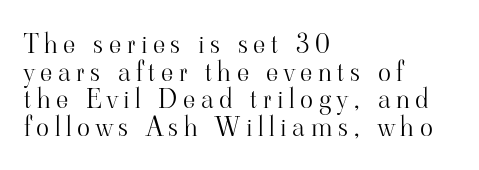
Q: Is the text bold? A: No.
Q: Is the text italic (slanted)? A: No, it is upright.
Q: Is the text underlined? A: No.
Q: How is the paragraph aligned? A: Left-aligned.
Q: Is the spacing between letters normal or unusually wide? A: Unusually wide.
Q: Is the spacing between lines tight, normal or loose? A: Tight.
